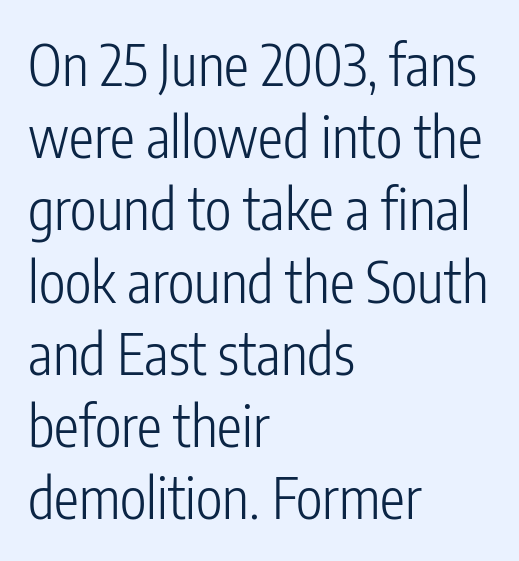
{"serif": "no", "italic": "no", "bold": "no", "weight": "light", "width": "condensed", "stroke_contrast": "low", "x_height": "medium", "monospaced": "no", "underline": "no", "align": "left", "line_spacing": "normal", "line_spacing_ratio": 1.29, "letter_spacing": "normal", "letter_spacing_em": 0.0, "glyph_px": 56}
